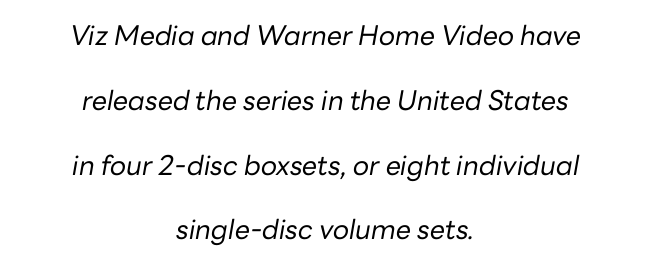
The image shows 27 px text type, italic (leaning right); set centered, loose line spacing (2.4x), normal letter spacing, not underlined.
